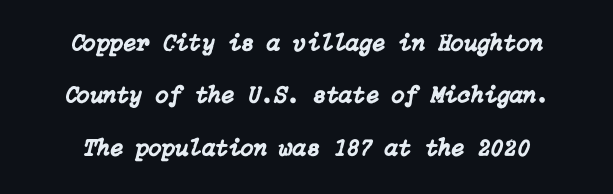
The image shows 24 px text type, italic (leaning right); set loose line spacing (2.18x), normal letter spacing, not underlined.
